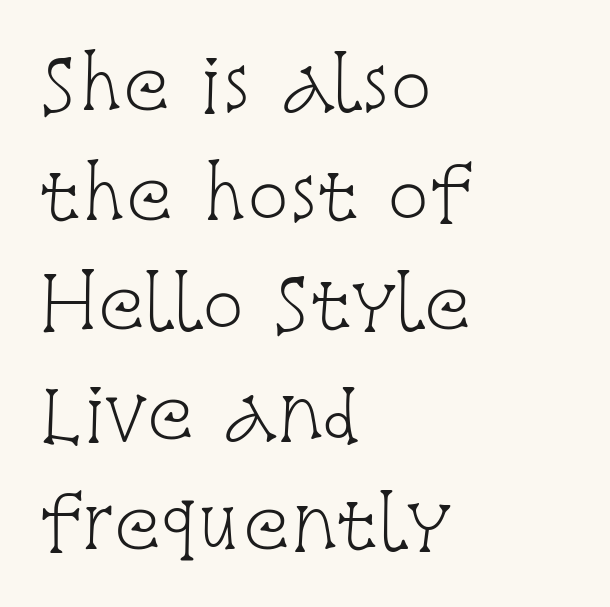
The image shows 69 px light, condensed serif type, upright; set left-aligned, normal line spacing (1.59x), normal letter spacing, not underlined; low stroke contrast and a large x-height.
